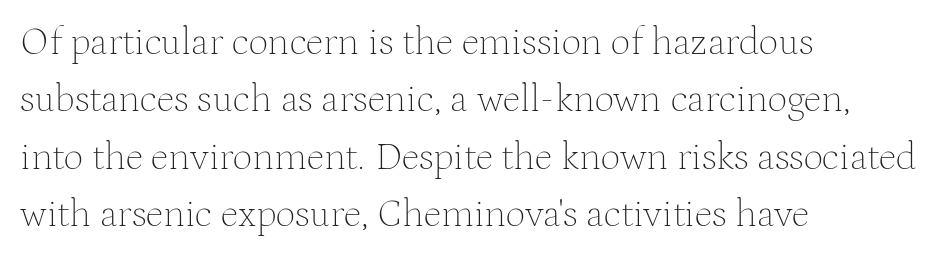
Q: Is the text bold? A: No.
Q: Is the text italic (slanted)? A: No, it is upright.
Q: Is the typeface a serif or a sans-serif typeface? A: Serif.
Q: Is the text underlined? A: No.
Q: How is the paragraph aligned? A: Left-aligned.
Q: Is the spacing between letters normal or unusually wide? A: Normal.
Q: Is the spacing between lines tight, normal or loose? A: Normal.
Q: Width (condensed, normal, or wide)? A: Normal.
Q: Stroke contrast? A: Medium.
Q: x-height? A: Medium.
Q: Monospaced? A: No.
